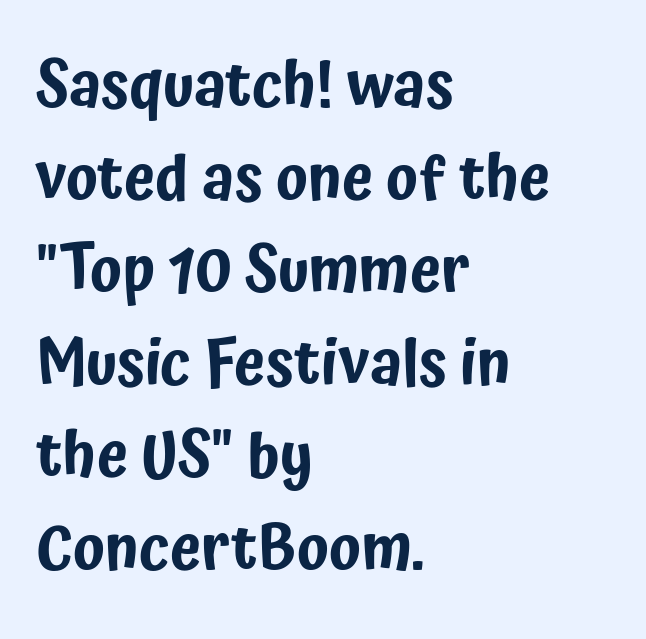
The string is rendered with underlining switched off. Is the block centered? No — it sits flush against the left margin. This sample uses plain, unmodified letter spacing. This sample has the flowing, uneven cadence of proportional lettering.
